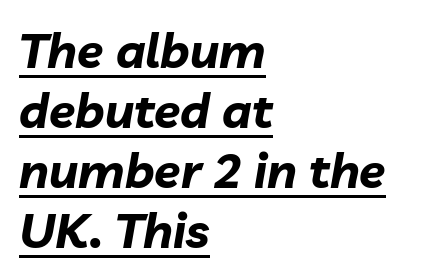
{"italic": "yes", "lean": "right", "slant_degrees": 10, "bold": "yes", "weight": "bold", "width": "normal", "stroke_contrast": "low", "x_height": "medium", "monospaced": "no", "underline": "yes", "align": "left", "line_spacing": "normal", "line_spacing_ratio": 1.25, "letter_spacing": "normal", "letter_spacing_em": 0.0, "glyph_px": 48}
